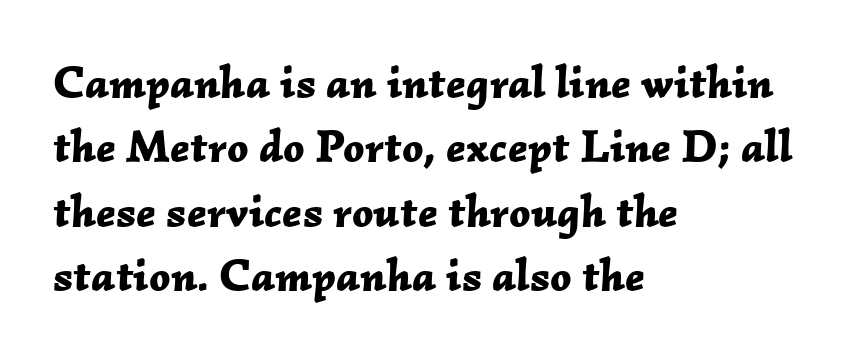
The image shows 46 px bold type, italic (leaning right); set left-aligned, normal line spacing (1.4x), normal letter spacing, not underlined; low stroke contrast and a medium x-height.
